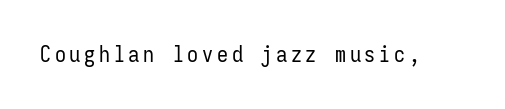
{"italic": "no", "bold": "no", "underline": "no", "glyph_px": 22}
